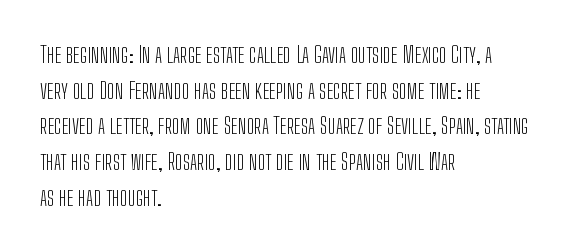
Baseline-to-baseline distance is the conventional proportion of letter height. The passage is arranged the way most books set body copy — flush left. The glyphs are unaccompanied by any horizontal stroke below them. The gaps between neighbouring characters are ordinary and unremarkable.
